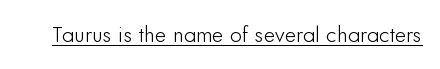
{"italic": "no", "underline": "yes", "letter_spacing": "normal", "letter_spacing_em": 0.0, "glyph_px": 22}
